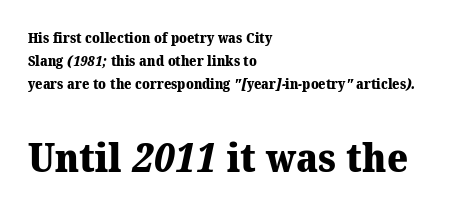
{"serif": "yes", "bold": "yes", "weight": "heavy", "width": "normal", "stroke_contrast": "medium", "x_height": "medium", "monospaced": "no", "underline": "no", "align": "left", "line_spacing": "normal", "line_spacing_ratio": 1.65, "letter_spacing": "normal", "letter_spacing_em": 0.0, "larger_block": "second", "size_ratio": 2.86, "glyph_px": 40}
